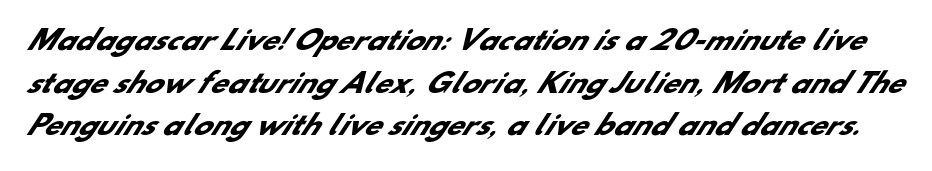
Students, note that the glyphs here touch the page at normal intervals. Normally led — the rows are evenly, conventionally spaced. Letters rest on an invisible, unmarked baseline. Weight check: bold — yes, fully.
